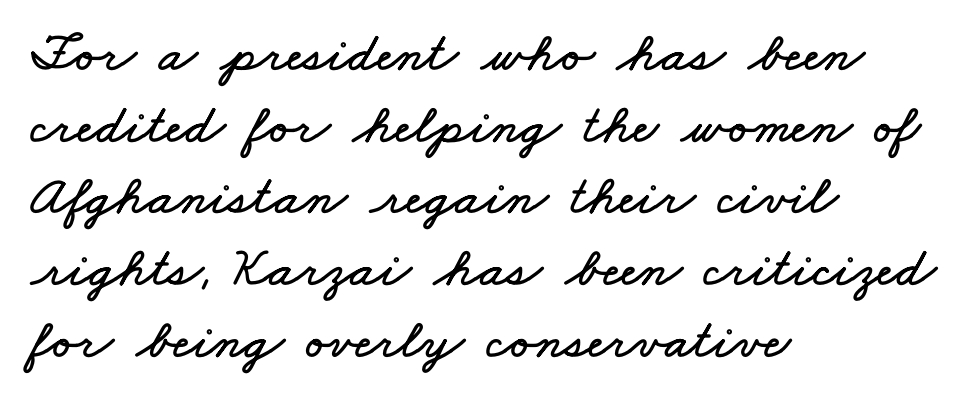
One glance says typical: line gaps are just what's usual. Words float on clear page, feet unadorned. Here the designer chose a conventional face with non-uniform glyph widths. Every row of glyphs begins at an identical x-position on the left. A typesetter would call this zero additional tracking.
